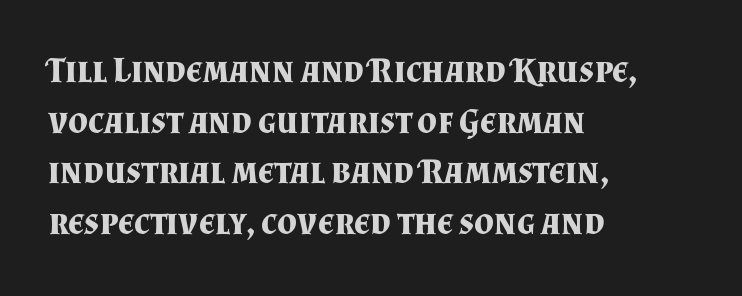
A typesetter would label this face a serif. Any mark beneath the type? The region is blank. Students, note that the glyphs here touch the page at normal intervals. Each glyph is drawn with heavy, bold strokes. Interline gaps are of average width in this sample.
